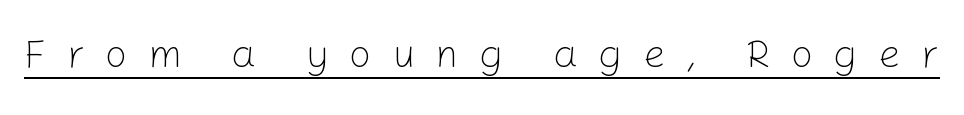
Nothing sits at the stroke ends, so this counts as sans-serif. The words here are underlined. Counters stay open thanks to moderate or lighter strokes. Rendered with straight, roman letterforms. The rendering uses natural spacing where letterforms have individual widths.
